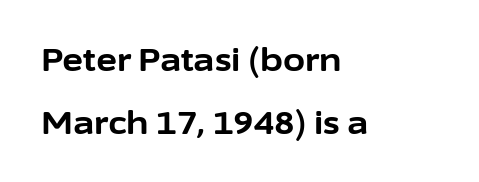
{"serif": "no", "italic": "no", "bold": "yes", "weight": "bold", "width": "normal", "stroke_contrast": "low", "x_height": "medium", "monospaced": "no", "underline": "no", "align": "left", "line_spacing": "loose", "line_spacing_ratio": 1.96, "letter_spacing": "normal", "letter_spacing_em": 0.0, "glyph_px": 32}
